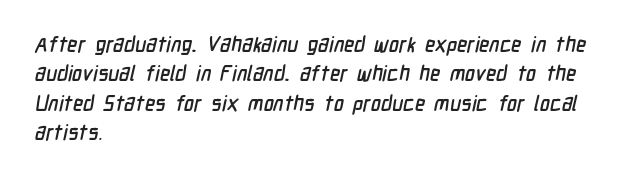
{"underline": "no", "align": "left", "line_spacing": "normal", "line_spacing_ratio": 1.4, "letter_spacing": "normal", "letter_spacing_em": 0.0, "glyph_px": 21}
